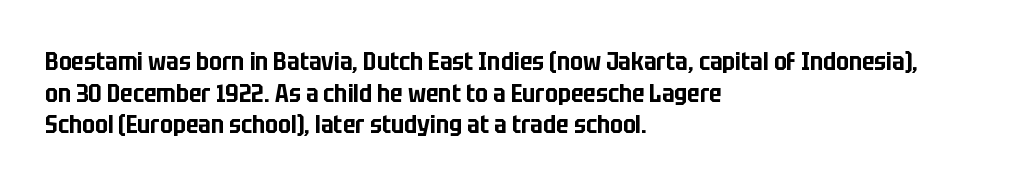
The image shows 25 px text type, upright; set left-aligned, normal line spacing (1.27x), normal letter spacing, not underlined.
